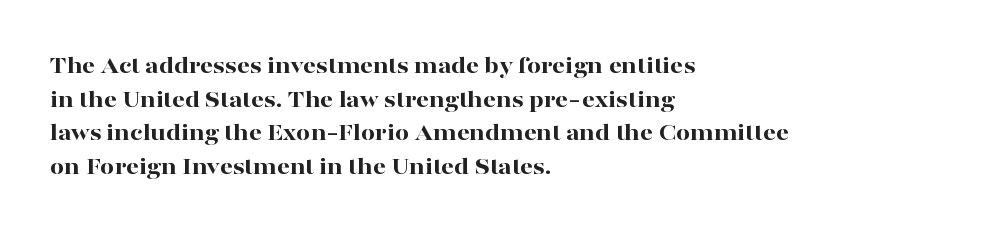
Q: Is the text bold? A: Yes.
Q: Is the text italic (slanted)? A: No, it is upright.
Q: Is the text underlined? A: No.
Q: How is the paragraph aligned? A: Left-aligned.
Q: Is the spacing between letters normal or unusually wide? A: Normal.
Q: Is the spacing between lines tight, normal or loose? A: Normal.
